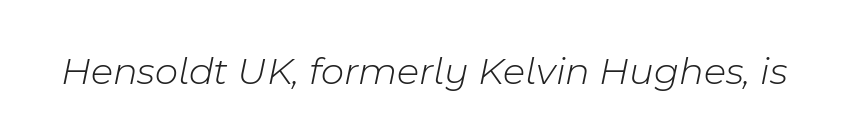
Underline: absent. Note the varied advance widths — an 'i' is clearly narrower than an 'm'. The weight would be labelled regular, book, light, or lighter still. Italic: yes, the glyphs are oblique. Tracking here is standard; glyphs follow each other at the usual distance.
